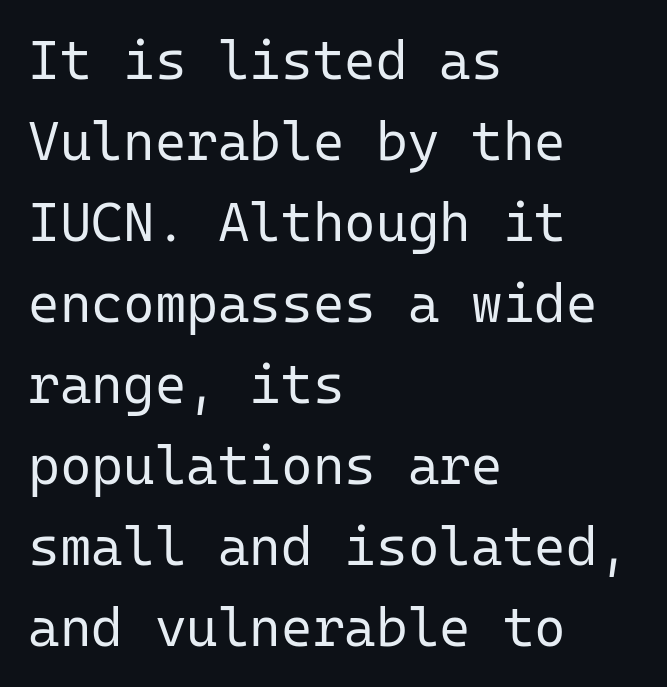
Q: Is the text bold? A: No.
Q: Is the text italic (slanted)? A: No, it is upright.
Q: Is the typeface a serif or a sans-serif typeface? A: Sans-serif.
Q: Is the text underlined? A: No.
Q: How is the paragraph aligned? A: Left-aligned.
Q: Is the spacing between letters normal or unusually wide? A: Normal.
Q: Is the spacing between lines tight, normal or loose? A: Normal.
Q: Width (condensed, normal, or wide)? A: Normal.
Q: Stroke contrast? A: Low.
Q: x-height? A: Medium.
Q: Monospaced? A: Yes.
